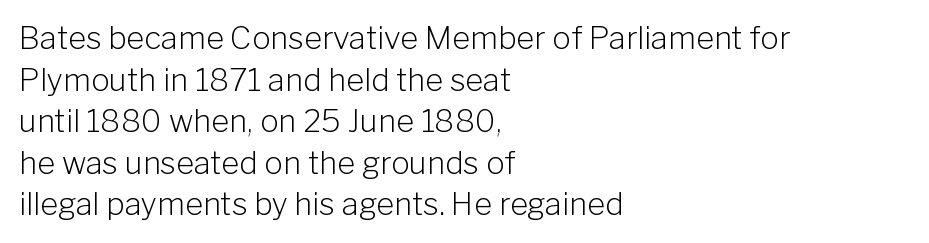
{"serif": "no", "italic": "no", "bold": "no", "weight": "light", "width": "normal", "stroke_contrast": "low", "x_height": "medium", "monospaced": "no", "underline": "no", "align": "left", "line_spacing": "normal", "line_spacing_ratio": 1.34, "letter_spacing": "normal", "letter_spacing_em": 0.0, "glyph_px": 31}
